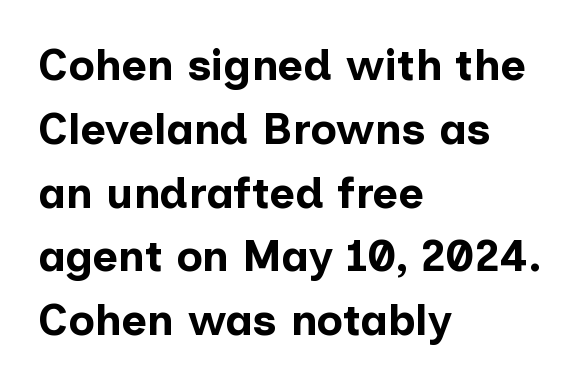
Q: Is the text bold? A: Yes.
Q: Is the text italic (slanted)? A: No, it is upright.
Q: Is the typeface a serif or a sans-serif typeface? A: Sans-serif.
Q: Is the text underlined? A: No.
Q: How is the paragraph aligned? A: Left-aligned.
Q: Is the spacing between letters normal or unusually wide? A: Normal.
Q: Is the spacing between lines tight, normal or loose? A: Normal.
Q: Width (condensed, normal, or wide)? A: Normal.
Q: Stroke contrast? A: Low.
Q: x-height? A: Medium.
Q: Monospaced? A: No.
